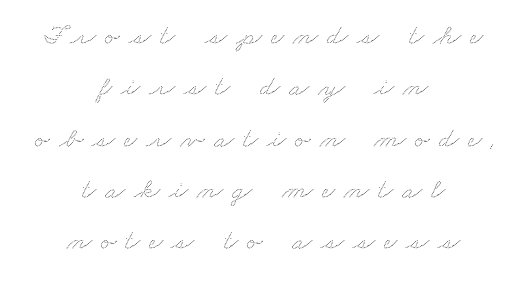
{"width": "wide", "stroke_contrast": "low", "x_height": "small", "monospaced": "no", "underline": "no", "align": "center", "line_spacing_ratio": 1.77, "letter_spacing": "wide", "letter_spacing_em": 0.31, "glyph_px": 29}
